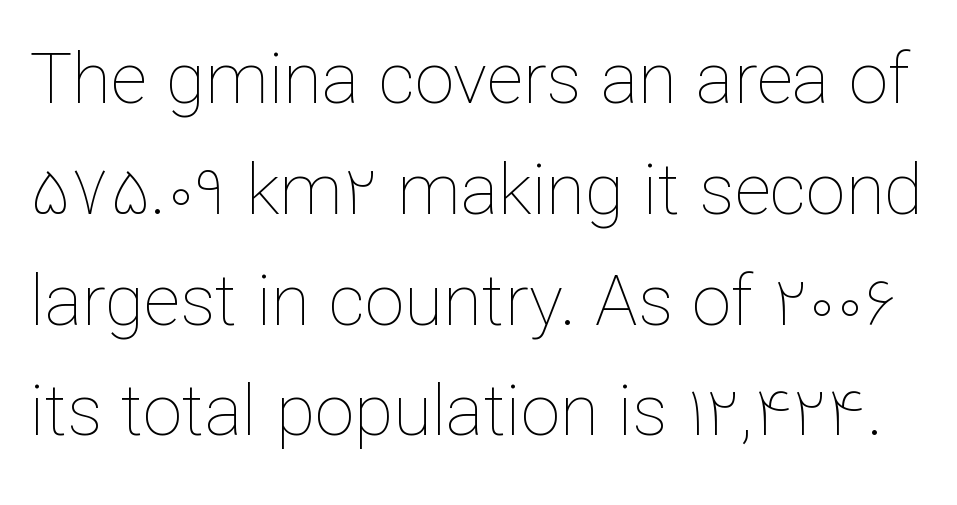
Q: Is the text bold? A: No.
Q: Is the text italic (slanted)? A: No, it is upright.
Q: Is the text underlined? A: No.
Q: Is the spacing between letters normal or unusually wide? A: Normal.
Q: Is the spacing between lines tight, normal or loose? A: Normal.
Q: Width (condensed, normal, or wide)? A: Normal.
Q: Stroke contrast? A: Low.
Q: x-height? A: Medium.
Q: Monospaced? A: No.
